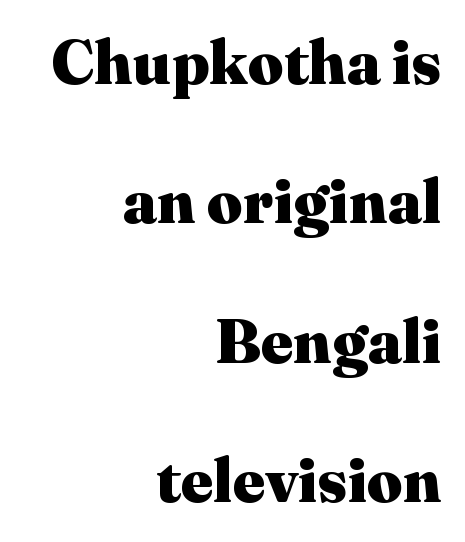
The image shows 62 px heavy serif type, upright; set right-aligned, loose line spacing (2.25x), normal letter spacing, not underlined; medium stroke contrast and a medium x-height.
